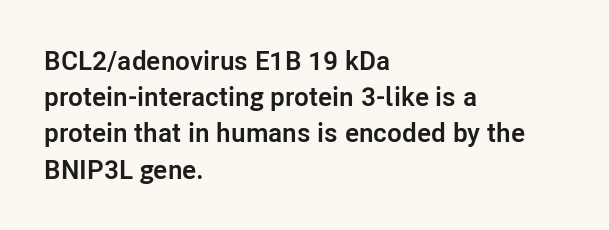
Q: Is the text bold? A: Yes.
Q: Is the text italic (slanted)? A: No, it is upright.
Q: Is the text underlined? A: No.
Q: How is the paragraph aligned? A: Left-aligned.
Q: Is the spacing between letters normal or unusually wide? A: Normal.
Q: Is the spacing between lines tight, normal or loose? A: Normal.
